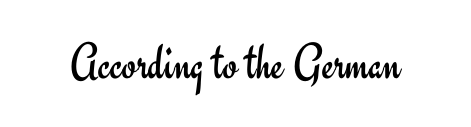
{"serif": "no", "bold": "no", "weight": "regular", "width": "normal", "stroke_contrast": "low", "x_height": "small", "monospaced": "no", "underline": "no", "letter_spacing": "normal", "letter_spacing_em": 0.0, "glyph_px": 52}
